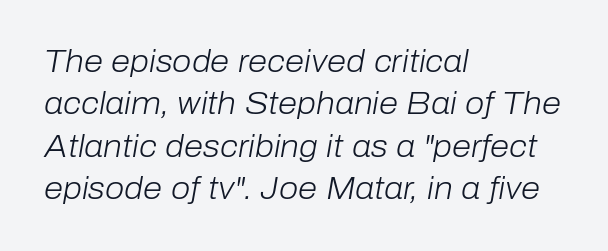
Q: Is the text bold? A: No.
Q: Is the text italic (slanted)? A: Yes, it leans right by about 10 degrees.
Q: Is the text underlined? A: No.
Q: How is the paragraph aligned? A: Left-aligned.
Q: Is the spacing between letters normal or unusually wide? A: Normal.
Q: Is the spacing between lines tight, normal or loose? A: Normal.
Q: Width (condensed, normal, or wide)? A: Normal.
Q: Stroke contrast? A: Low.
Q: x-height? A: Medium.
Q: Monospaced? A: No.
